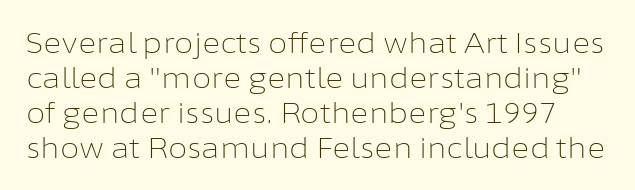
Q: Is the text bold? A: No.
Q: Is the text italic (slanted)? A: No, it is upright.
Q: Is the typeface a serif or a sans-serif typeface? A: Sans-serif.
Q: Is the text underlined? A: No.
Q: Is the spacing between letters normal or unusually wide? A: Normal.
Q: Is the spacing between lines tight, normal or loose? A: Normal.
Q: Width (condensed, normal, or wide)? A: Normal.
Q: Stroke contrast? A: Low.
Q: x-height? A: Medium.
Q: Monospaced? A: No.
